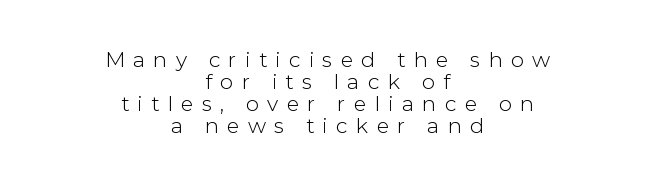
{"italic": "no", "underline": "no", "align": "center", "line_spacing": "tight", "line_spacing_ratio": 1.05, "letter_spacing": "wide", "letter_spacing_em": 0.39, "glyph_px": 21}
